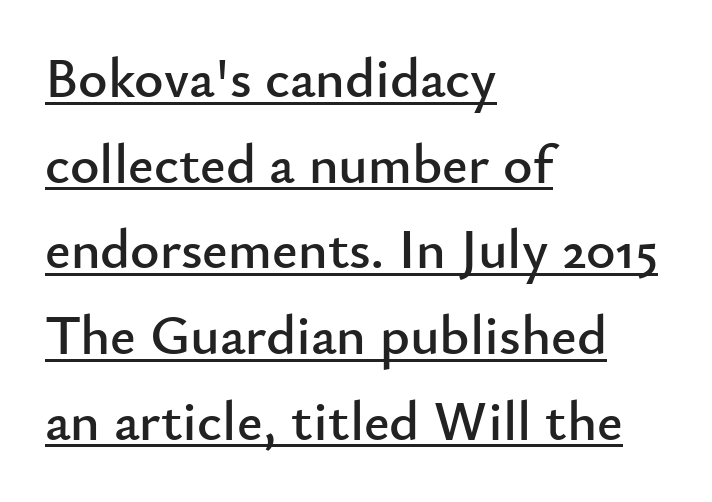
Q: Is the text italic (slanted)? A: No, it is upright.
Q: Is the typeface a serif or a sans-serif typeface? A: Sans-serif.
Q: Is the text underlined? A: Yes.
Q: How is the paragraph aligned? A: Left-aligned.
Q: Is the spacing between letters normal or unusually wide? A: Normal.
Q: Is the spacing between lines tight, normal or loose? A: Normal.
Q: Width (condensed, normal, or wide)? A: Normal.
Q: Stroke contrast? A: Low.
Q: x-height? A: Small.
Q: Monospaced? A: No.
